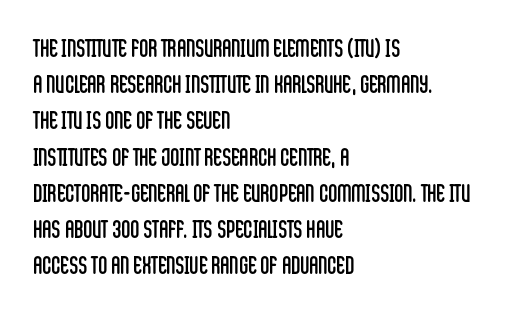
Q: Is the text bold? A: No.
Q: Is the text italic (slanted)? A: No, it is upright.
Q: Is the text underlined? A: No.
Q: How is the paragraph aligned? A: Left-aligned.
Q: Is the spacing between letters normal or unusually wide? A: Normal.
Q: Is the spacing between lines tight, normal or loose? A: Normal.
